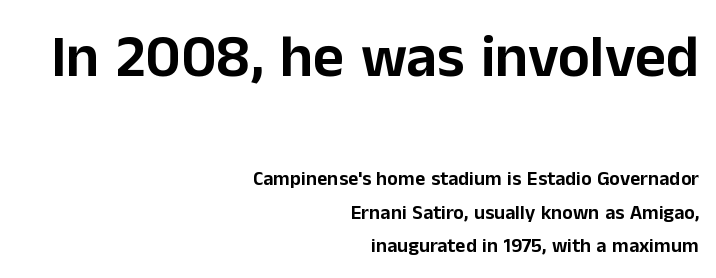
Character widths vary here, with narrow letters taking less room than wide ones. The upper block of text is set noticeably larger than the block beneath it. Type style note: lacks serifs. The strip under each line holds only bare page. The space between consecutive lines is moderate. Each line ends at the same right margin while the left side varies.
